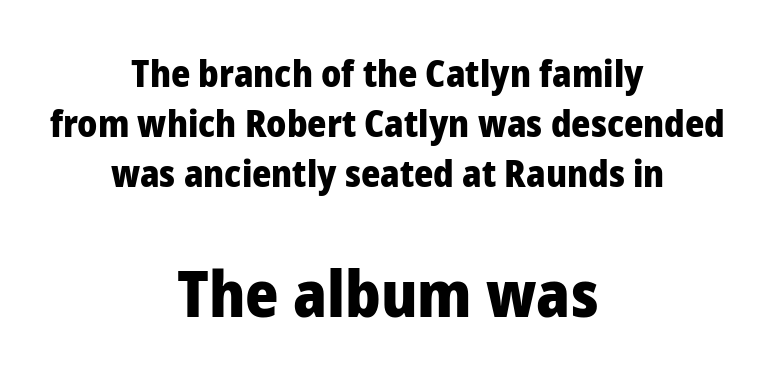
The image shows 64 px heavy sans-serif type, upright; set centered, normal line spacing (1.35x), normal letter spacing, not underlined; the second (bottom) block is 1.73x larger; low stroke contrast and a medium x-height.
